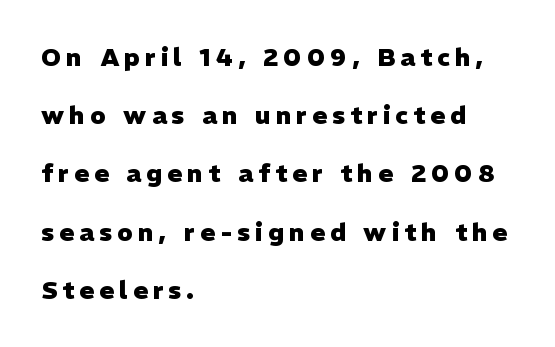
The image shows 25 px bold type, upright; set left-aligned, loose line spacing (2.33x), unusually wide letter spacing (+0.2 em), not underlined.
